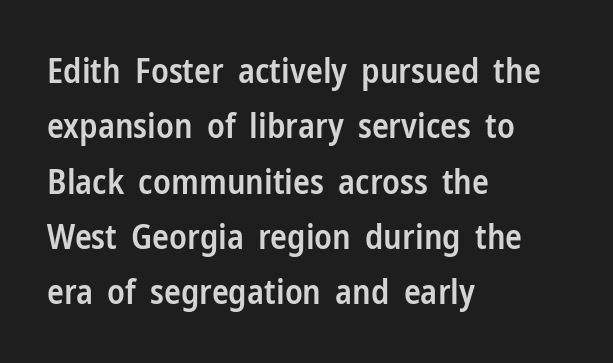
The strip under each line holds only bare page. Short and long lines alike share a common starting point at left. The rendering uses natural spacing where letterforms have individual widths. Every stem runs plumb, perpendicular to the baseline. Default kerning and tracking; the words read as compact shapes.
